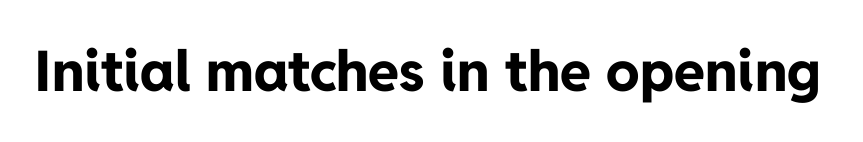
Q: Is the text bold? A: Yes.
Q: Is the text italic (slanted)? A: No, it is upright.
Q: Is the typeface a serif or a sans-serif typeface? A: Sans-serif.
Q: Is the text underlined? A: No.
Q: Is the spacing between letters normal or unusually wide? A: Normal.
Q: Width (condensed, normal, or wide)? A: Normal.
Q: Stroke contrast? A: Low.
Q: x-height? A: Medium.
Q: Monospaced? A: No.
